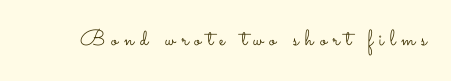
Q: Is the text bold? A: No.
Q: Is the text italic (slanted)? A: Yes.
Q: Is the text underlined? A: No.
Q: Is the spacing between letters normal or unusually wide? A: Unusually wide.
